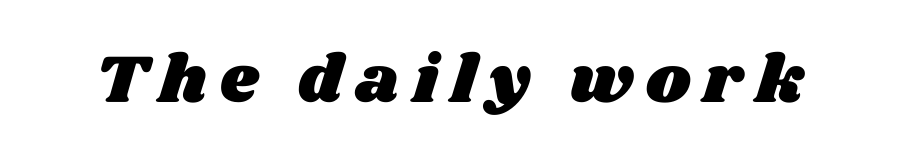
{"width": "wide", "stroke_contrast": "medium", "x_height": "large", "monospaced": "no", "underline": "no", "glyph_px": 68}
